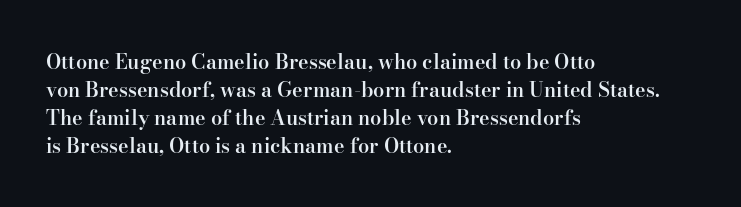
Designer's note — italics off, roman on. How are the letters spaced? Ordinarily, with no added tracking. Heft: intermediate — a semibold. Horizontal bands of white between lines are of average thickness. The typesetter chose a ragged-right arrangement here. Beneath every word, the page is bare.
